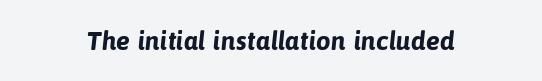
The image shows 26 px bold type; set centered, normal letter spacing, not underlined.
